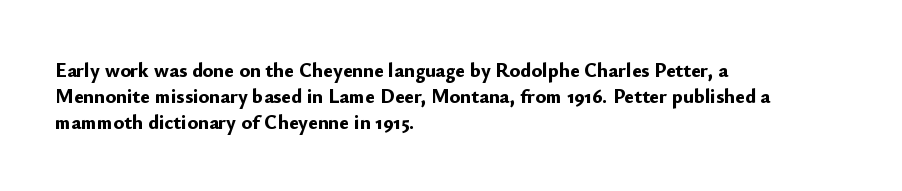
Leftover space on each line is placed entirely after the last word. Honestly, the row spacing looks completely unremarkable. This sample uses an upright cut, with every glyph sitting square on the baseline. A typesetter would call this zero additional tracking. Check the space under the baseline: it is left empty.
